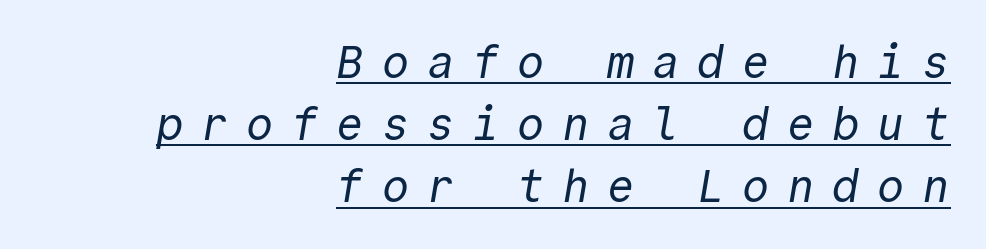
Short note: letters widely spaced. The text block is weighted toward the right margin, trailing off unevenly leftward. This is sans-serif lettering, the kind often seen on screens and signage. A typesetter would call this monospace, since all characters share one set width. Successive baselines arrive at the customary interval. The letters look calm and open, with moderate or lighter stems.
